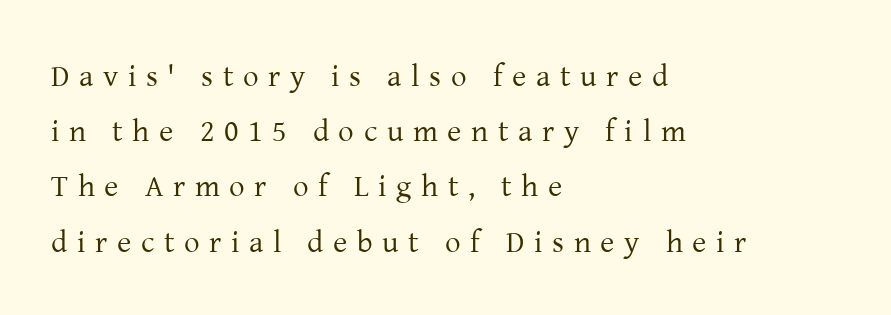
Q: Is the text bold? A: No.
Q: Is the text italic (slanted)? A: No, it is upright.
Q: Is the typeface a serif or a sans-serif typeface? A: Serif.
Q: Is the text underlined? A: No.
Q: How is the paragraph aligned? A: Left-aligned.
Q: Is the spacing between letters normal or unusually wide? A: Unusually wide.
Q: Width (condensed, normal, or wide)? A: Normal.
Q: Stroke contrast? A: Low.
Q: x-height? A: Medium.
Q: Monospaced? A: No.
